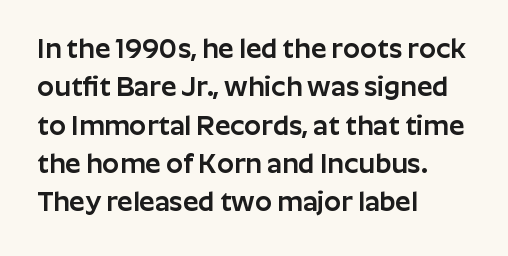
Compared with typical paragraphs, the rows here are spaced about the same. Posture: straight, roman, zero tilt. Inter-character spacing is left at the font's built-in metrics. The space beneath each line is pristine and unruled. The compositor pushed each line to the left boundary.
